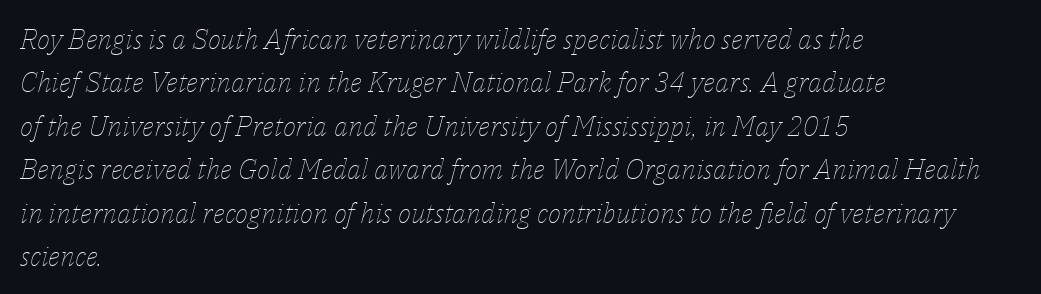
Does the leading feel generous? No, just average. A typesetter would call this zero additional tracking. The strip under each line holds only bare page. The font sits on the lighter half of the weight spectrum, regular included. It's the slanting kind of type.
